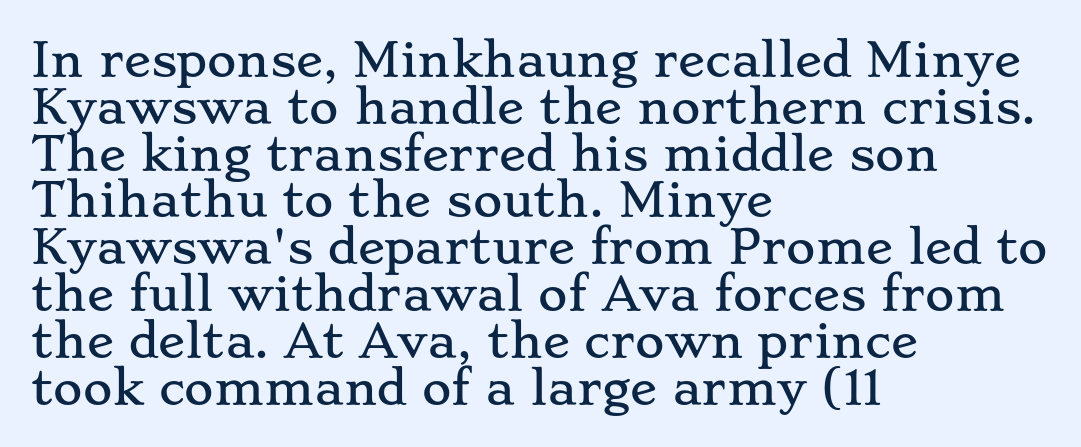
Tightly led — the rows are bunched. Here the designer chose a conventional face with non-uniform glyph widths. Short note: letters normally spaced. The string is rendered with underlining switched off.
